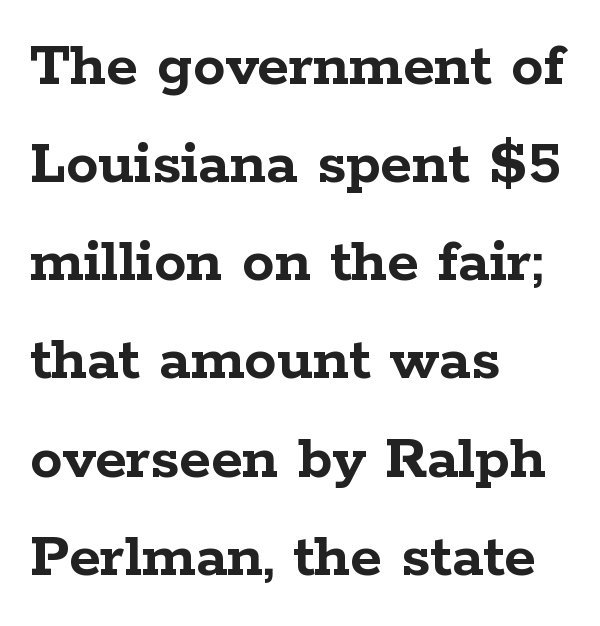
Q: Is the text bold? A: Yes.
Q: Is the text italic (slanted)? A: No, it is upright.
Q: Is the typeface a serif or a sans-serif typeface? A: Serif.
Q: Is the text underlined? A: No.
Q: How is the paragraph aligned? A: Left-aligned.
Q: Is the spacing between letters normal or unusually wide? A: Normal.
Q: Is the spacing between lines tight, normal or loose? A: Normal.
Q: Width (condensed, normal, or wide)? A: Wide.
Q: Stroke contrast? A: Low.
Q: x-height? A: Medium.
Q: Monospaced? A: No.
